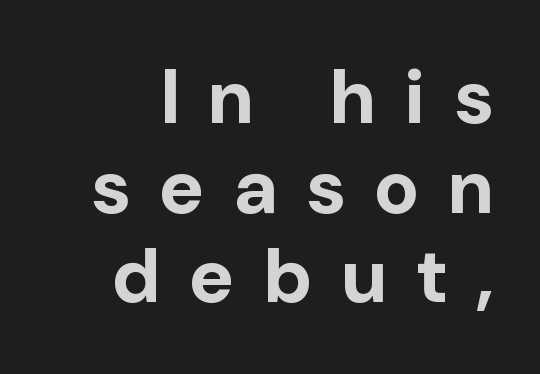
{"serif": "no", "italic": "no", "bold": "yes", "weight": "bold", "width": "normal", "stroke_contrast": "low", "x_height": "medium", "monospaced": "no", "underline": "no", "line_spacing_ratio": 1.18, "letter_spacing": "wide", "letter_spacing_em": 0.4, "glyph_px": 76}
